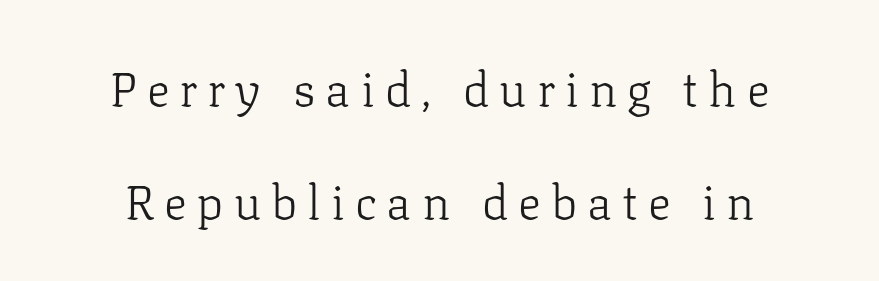
{"serif": "yes", "italic": "no", "bold": "no", "weight": "light", "width": "normal", "stroke_contrast": "low", "x_height": "medium", "monospaced": "no", "underline": "no", "align": "center", "line_spacing": "loose", "line_spacing_ratio": 2.35, "letter_spacing": "wide", "letter_spacing_em": 0.21, "glyph_px": 48}
